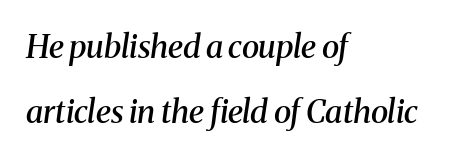
The face used here is seriffed, in the tradition of book romans. The passage shown leans; its letterforms are oblique. A bare baseline throughout the passage. Note the varied advance widths — an 'i' is clearly narrower than an 'm'. Nothing unusual about the tracking: characters are spaced as the font intends.
